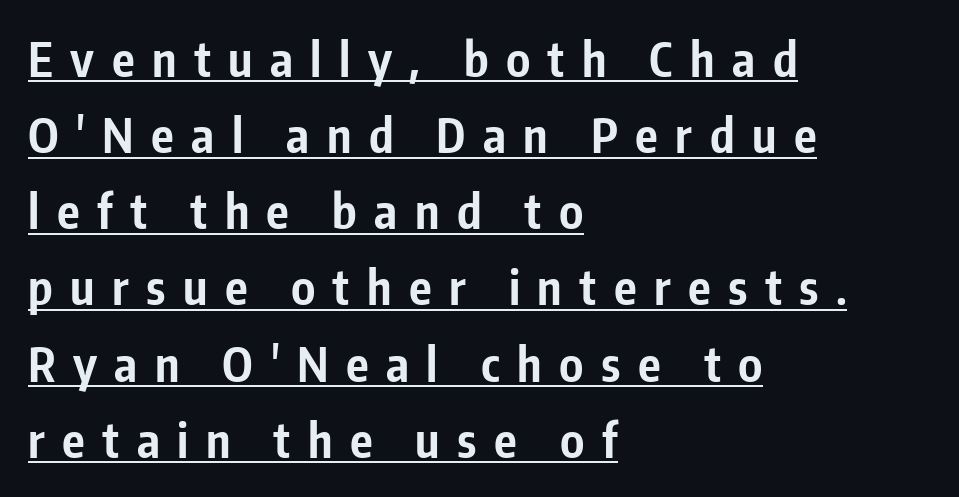
The line-height multiplier appears to be the usual default. Proportional: the letters do not fall into vertical columns. Caption: expanded tracking, letters set apart. A classic flush-left, rag-right setting is used for this passage.
